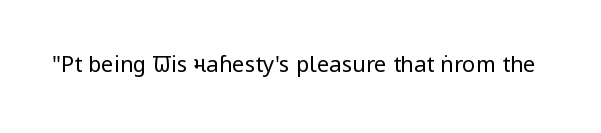
The image shows 22 px text type, upright; set normal letter spacing, not underlined.
